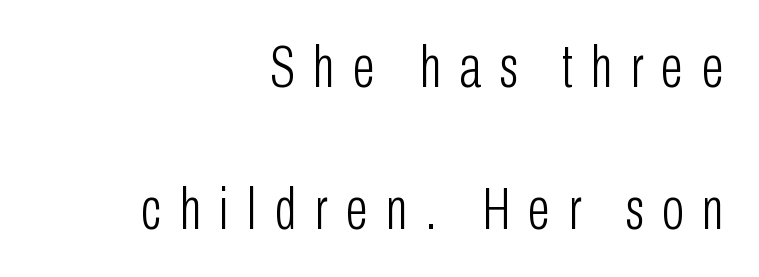
{"serif": "no", "italic": "no", "bold": "no", "weight": "light", "width": "condensed", "stroke_contrast": "low", "x_height": "medium", "monospaced": "no", "underline": "no", "align": "right", "line_spacing": "loose", "line_spacing_ratio": 2.4, "letter_spacing": "wide", "letter_spacing_em": 0.31, "glyph_px": 59}
